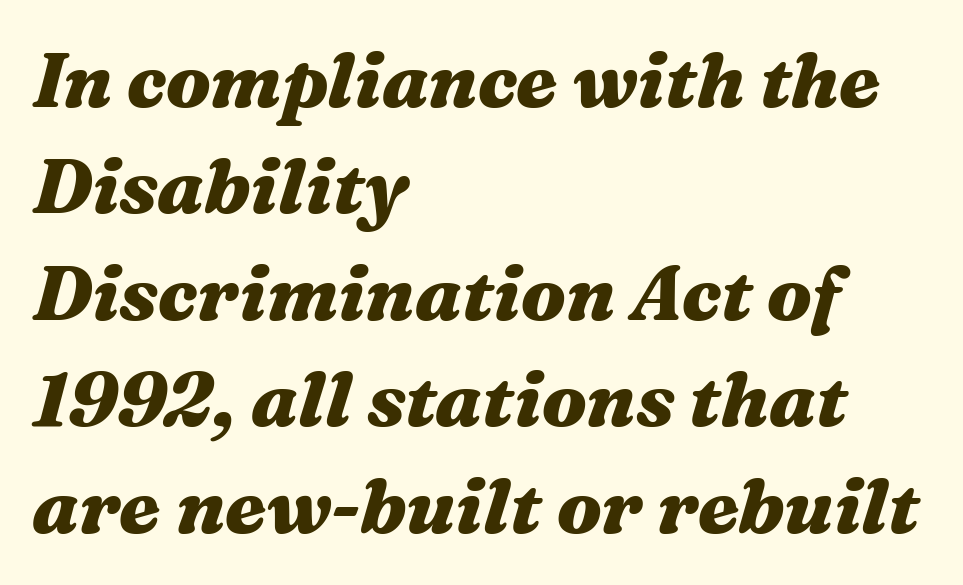
The image shows 76 px heavy, wide type, italic (leaning right); set left-aligned, normal line spacing (1.4x), normal letter spacing, not underlined; medium stroke contrast and a medium x-height.
